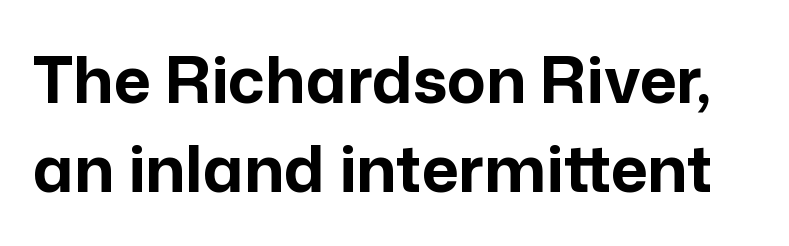
Q: Is the text bold? A: Yes.
Q: Is the text italic (slanted)? A: No, it is upright.
Q: Is the typeface a serif or a sans-serif typeface? A: Sans-serif.
Q: Is the text underlined? A: No.
Q: Is the spacing between letters normal or unusually wide? A: Normal.
Q: Is the spacing between lines tight, normal or loose? A: Normal.
Q: Width (condensed, normal, or wide)? A: Normal.
Q: Stroke contrast? A: Low.
Q: x-height? A: Medium.
Q: Monospaced? A: No.
